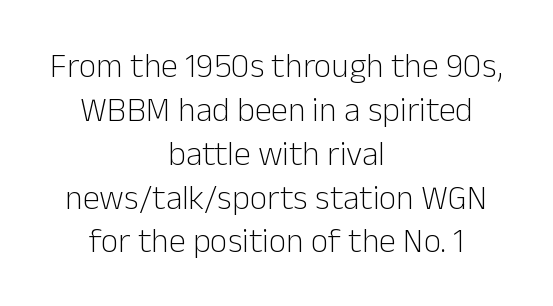
The image shows 34 px light sans-serif type, upright; set centered, normal line spacing (1.29x), normal letter spacing, not underlined; low stroke contrast and a medium x-height.
